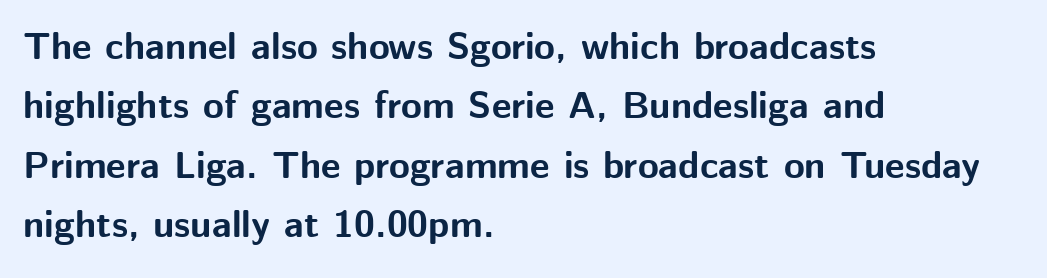
{"serif": "no", "italic": "no", "bold": "yes", "weight": "bold", "width": "normal", "stroke_contrast": "medium", "x_height": "medium", "monospaced": "no", "underline": "no", "align": "left", "line_spacing": "normal", "line_spacing_ratio": 1.56, "letter_spacing": "normal", "letter_spacing_em": 0.0, "glyph_px": 38}
